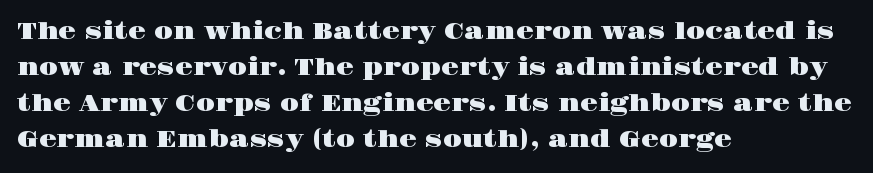
The image shows 23 px text type, upright; set left-aligned, normal line spacing (1.57x), normal letter spacing, not underlined.
